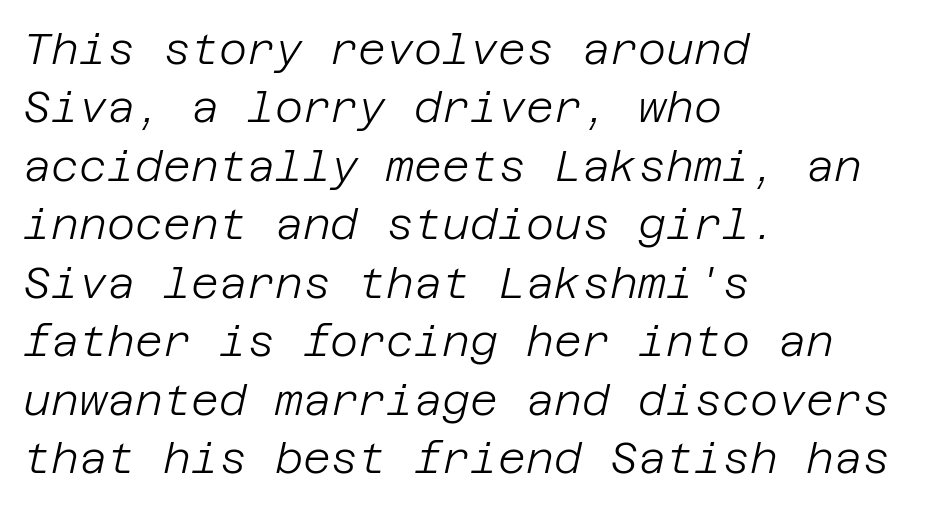
The leading is moderate, giving the passage an even texture. The lines in this sample share a left origin and differ only in where they stop. Nothing unusual about the tracking: characters are spaced as the font intends. Posture: slanted. The passage shown is not bold in any degree. The words here are not underlined.
